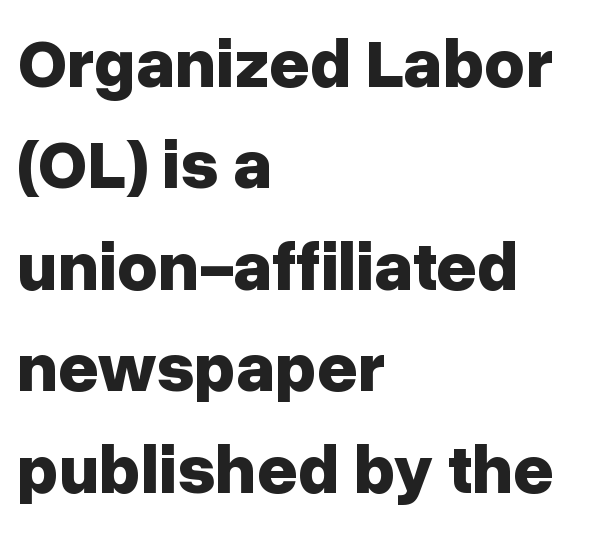
The image shows 70 px bold sans-serif type, upright; set left-aligned, normal line spacing (1.45x), normal letter spacing, not underlined; low stroke contrast and a medium x-height.
